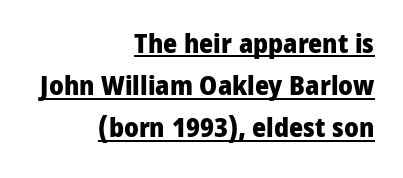
One-word summary of the alignment: right. The designer left line spacing at the default. The font's upright variant was chosen for this text. Standard letterfit; no display-style spreading of the glyphs.
